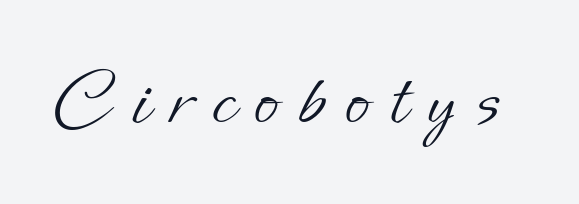
Q: Is the text bold? A: No.
Q: Is the text italic (slanted)? A: Yes.
Q: Is the text underlined? A: No.
Q: Is the spacing between letters normal or unusually wide? A: Unusually wide.
Q: Width (condensed, normal, or wide)? A: Normal.
Q: Stroke contrast? A: Low.
Q: x-height? A: Small.
Q: Monospaced? A: No.
